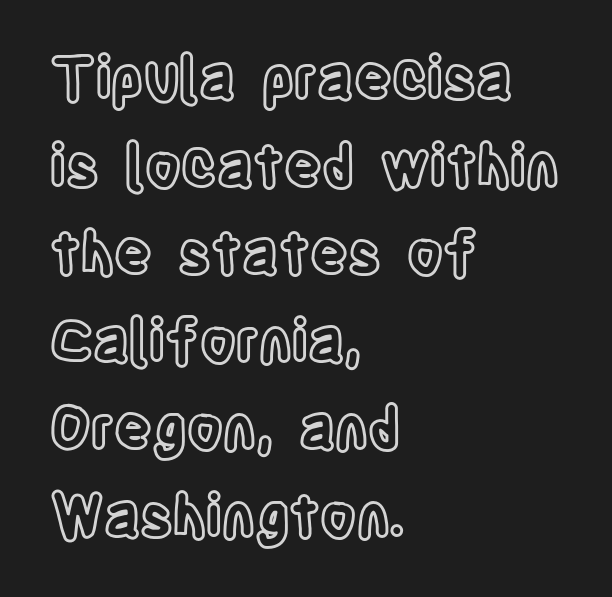
{"italic": "no", "width": "condensed", "x_height": "large", "monospaced": "no", "underline": "no", "align": "left", "line_spacing": "normal", "line_spacing_ratio": 1.51, "letter_spacing": "normal", "letter_spacing_em": 0.0, "glyph_px": 58}
